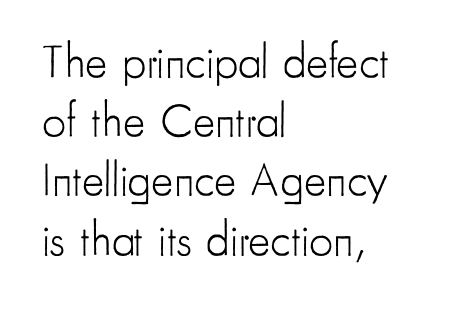
The image shows 47 px light, condensed sans-serif type, upright; set left-aligned, normal line spacing (1.26x), normal letter spacing, not underlined; low stroke contrast and a small x-height.
